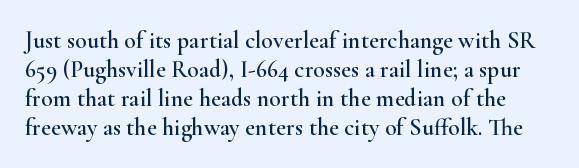
Clear beneath every line of the passage. Tracking value appears to be zero — textbook default spacing. The typography opts for an upright posture over an oblique one.
